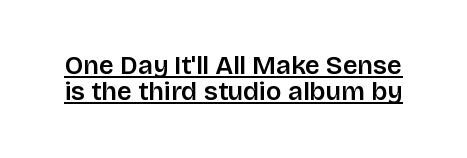
Q: Is the text italic (slanted)? A: No, it is upright.
Q: Is the text underlined? A: Yes.
Q: Is the spacing between letters normal or unusually wide? A: Normal.
Q: Is the spacing between lines tight, normal or loose? A: Tight.
